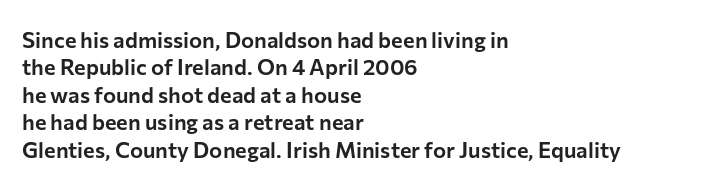
Q: Is the text italic (slanted)? A: No, it is upright.
Q: Is the text underlined? A: No.
Q: How is the paragraph aligned? A: Left-aligned.
Q: Is the spacing between letters normal or unusually wide? A: Normal.
Q: Is the spacing between lines tight, normal or loose? A: Normal.
